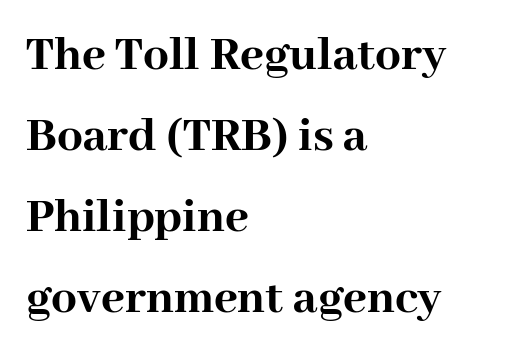
{"serif": "yes", "italic": "no", "bold": "yes", "weight": "semibold", "width": "normal", "stroke_contrast": "high", "x_height": "medium", "monospaced": "no", "underline": "no", "align": "left", "line_spacing": "normal", "line_spacing_ratio": 1.59, "letter_spacing": "normal", "letter_spacing_em": 0.0, "glyph_px": 51}
